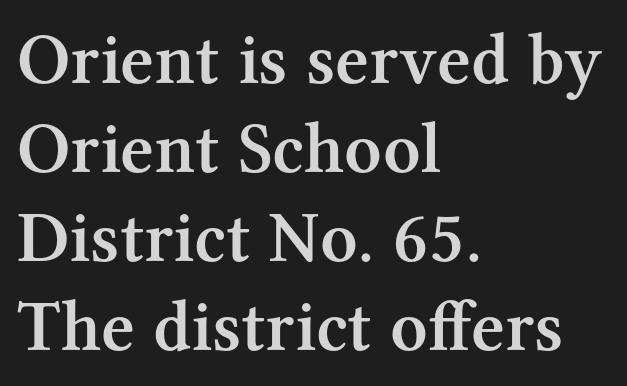
{"serif": "yes", "italic": "no", "bold": "semi", "weight": "semibold", "width": "normal", "stroke_contrast": "medium", "x_height": "medium", "monospaced": "no", "underline": "no", "align": "left", "line_spacing_ratio": 1.22, "letter_spacing": "normal", "letter_spacing_em": 0.0, "glyph_px": 73}
